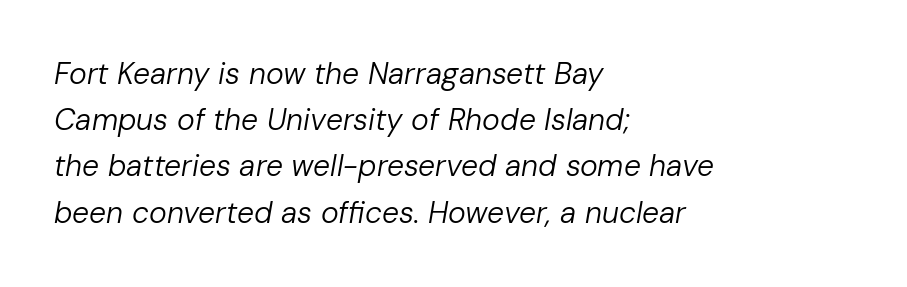
The designer left line spacing at the default. A typesetter would call this zero additional tracking. An italicized treatment has been applied to the whole sample. Unmarked baselines from the first word to the last. Note the varied advance widths — an 'i' is clearly narrower than an 'm'.
